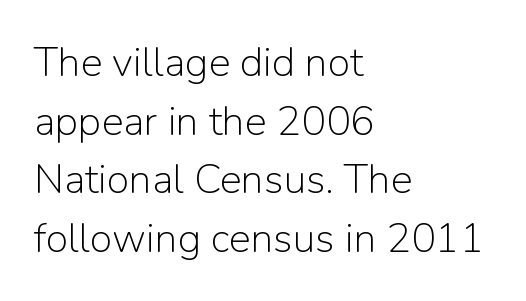
Q: Is the text bold? A: No.
Q: Is the text italic (slanted)? A: No, it is upright.
Q: Is the typeface a serif or a sans-serif typeface? A: Sans-serif.
Q: Is the text underlined? A: No.
Q: How is the paragraph aligned? A: Left-aligned.
Q: Is the spacing between letters normal or unusually wide? A: Normal.
Q: Is the spacing between lines tight, normal or loose? A: Normal.
Q: Width (condensed, normal, or wide)? A: Normal.
Q: Stroke contrast? A: Low.
Q: x-height? A: Medium.
Q: Monospaced? A: No.
